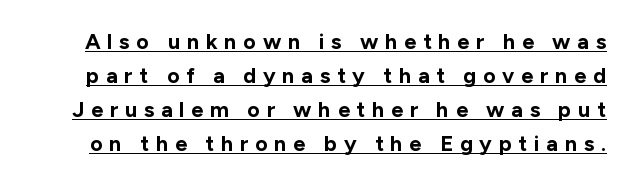
Ordinary non-slanted type is in use. A normal amount of white space separates one row of letters from the next. The typesetter has applied underlining to the passage shown. Substantial extra tracking has been applied to these lines. I'd describe the lettering as bold — thick and assertive.
